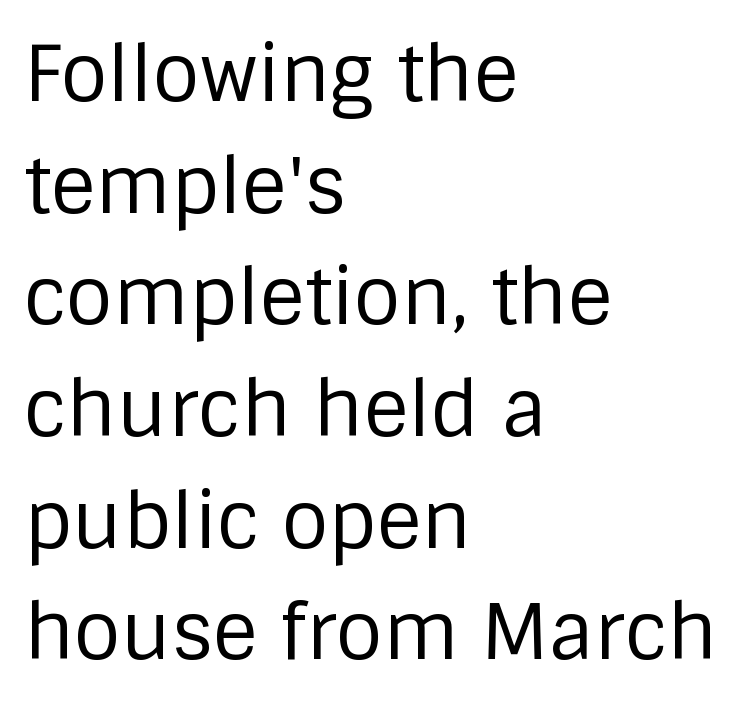
The lines sit at an ordinary, default distance from one another. This rendering employs a face without finishing strokes, i.e., a sans-serif. Spacing verdict: proportional, widths tailored to each character. These lines were composed using upright roman letters.
